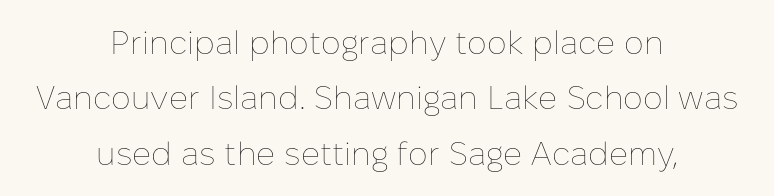
The rag falls on both sides of this text block equally. The type sits square on the baseline with zero lean. Students, observe: this is what conventionally led text looks like. Check under the words: just untouched page. The rendering keeps characters at their native spacing. Nothing heavy about these letters — not bold at all.
